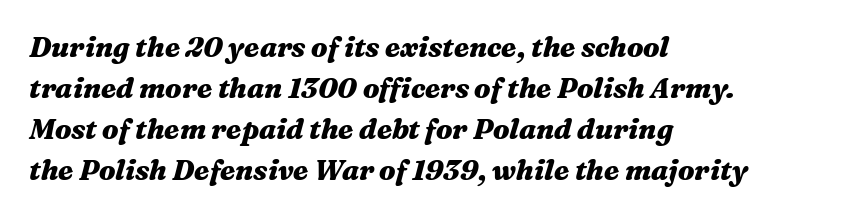
The image shows 28 px heavy, wide type, italic (leaning right); set left-aligned, normal line spacing (1.47x), normal letter spacing, not underlined; medium stroke contrast and a medium x-height.
